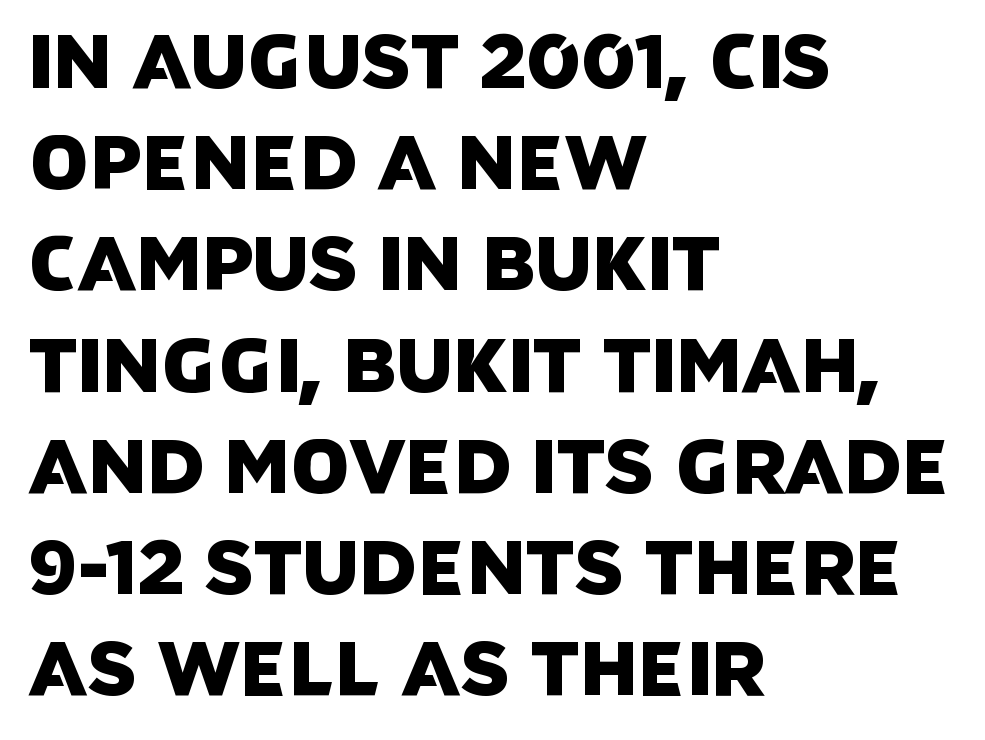
Unlike a traditional serif, this face leaves its strokes unadorned. The paragraph has a hard left edge and a soft right edge. The type is set solid horizontally, with unmodified tracking. This sample has the flowing, uneven cadence of proportional lettering. Plain, unruled lines of type.
